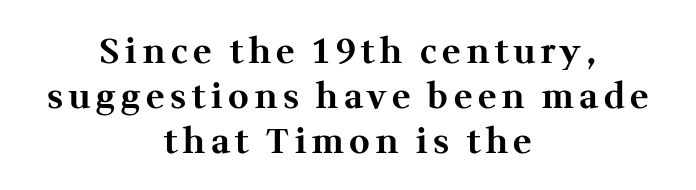
Q: Is the text bold? A: Yes.
Q: Is the text italic (slanted)? A: No, it is upright.
Q: Is the typeface a serif or a sans-serif typeface? A: Serif.
Q: Is the text underlined? A: No.
Q: How is the paragraph aligned? A: Centered.
Q: Is the spacing between lines tight, normal or loose? A: Normal.
Q: Width (condensed, normal, or wide)? A: Normal.
Q: Stroke contrast? A: Medium.
Q: x-height? A: Medium.
Q: Monospaced? A: No.
